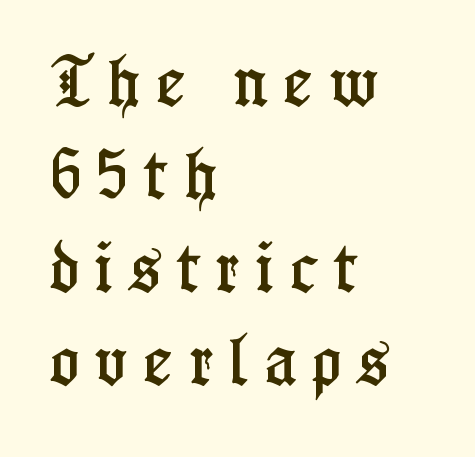
Q: Is the text italic (slanted)? A: No, it is upright.
Q: Is the typeface a serif or a sans-serif typeface? A: Serif.
Q: Is the text underlined? A: No.
Q: How is the paragraph aligned? A: Left-aligned.
Q: Is the spacing between letters normal or unusually wide? A: Unusually wide.
Q: Is the spacing between lines tight, normal or loose? A: Normal.
Q: Width (condensed, normal, or wide)? A: Condensed.
Q: Stroke contrast? A: Low.
Q: x-height? A: Medium.
Q: Monospaced? A: No.
